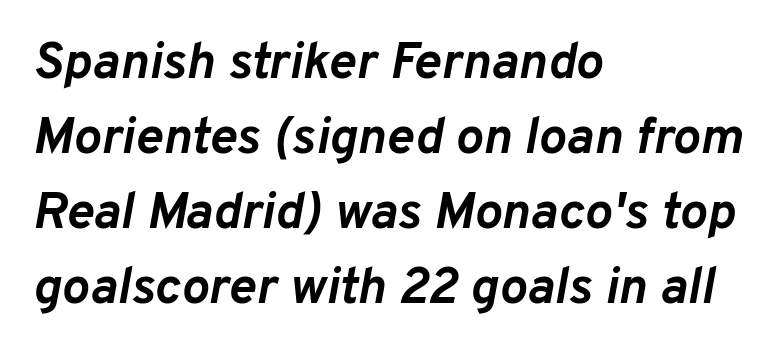
Which margin do the lines hug? The left one — the right edge is uneven. Characters follow at the spacing the type designer built in. Quick note: interline space is typical. Bare-footed words on every line. This sample has the flowing, uneven cadence of proportional lettering.
